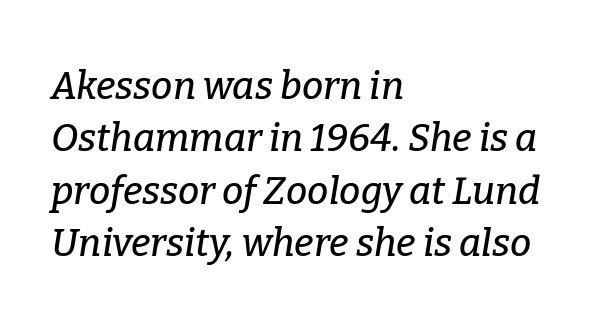
The image shows 38 px serif type, italic (leaning right); set left-aligned, normal line spacing (1.38x), normal letter spacing, not underlined; low stroke contrast and a medium x-height.
